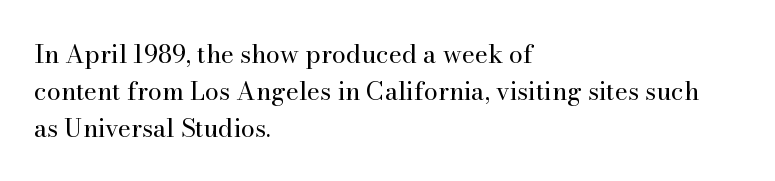
Q: Is the text bold? A: No.
Q: Is the text italic (slanted)? A: No, it is upright.
Q: Is the text underlined? A: No.
Q: How is the paragraph aligned? A: Left-aligned.
Q: Is the spacing between letters normal or unusually wide? A: Normal.
Q: Is the spacing between lines tight, normal or loose? A: Normal.
